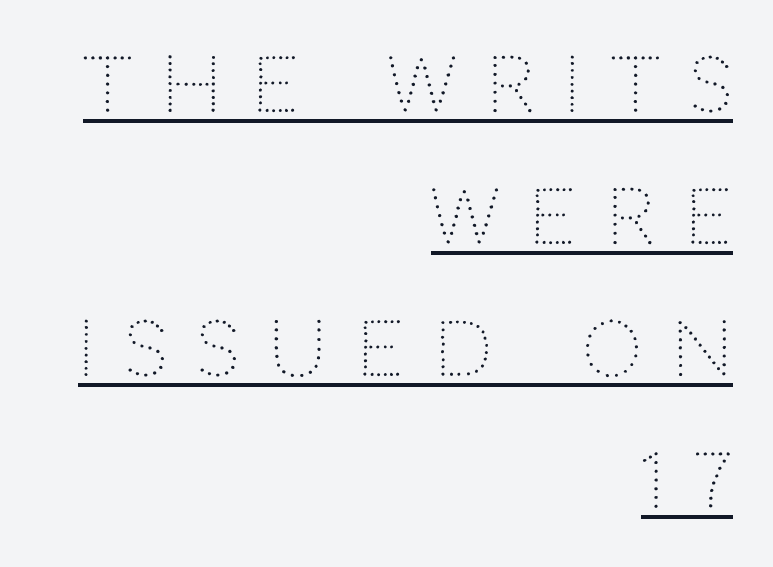
The image shows 75 px light sans-serif type, upright; set right-aligned, line spacing 1.76x, unusually wide letter spacing (+0.4 em), underlined; low stroke contrast and a large x-height.
